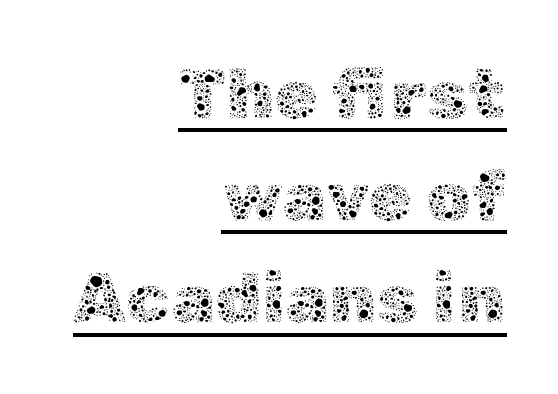
{"italic": "no", "bold": "no", "weight": "thin", "width": "normal", "x_height": "medium", "monospaced": "no", "underline": "yes", "align": "right", "line_spacing": "normal", "line_spacing_ratio": 1.44, "letter_spacing": "normal", "letter_spacing_em": 0.0, "glyph_px": 71}
